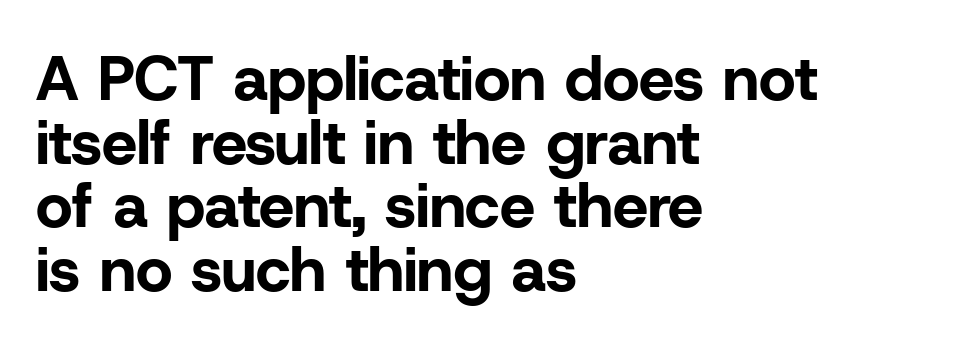
{"serif": "no", "italic": "no", "bold": "yes", "weight": "bold", "width": "normal", "stroke_contrast": "low", "x_height": "medium", "monospaced": "no", "underline": "no", "align": "left", "line_spacing": "tight", "line_spacing_ratio": 1.01, "letter_spacing": "normal", "letter_spacing_em": 0.0, "glyph_px": 63}
